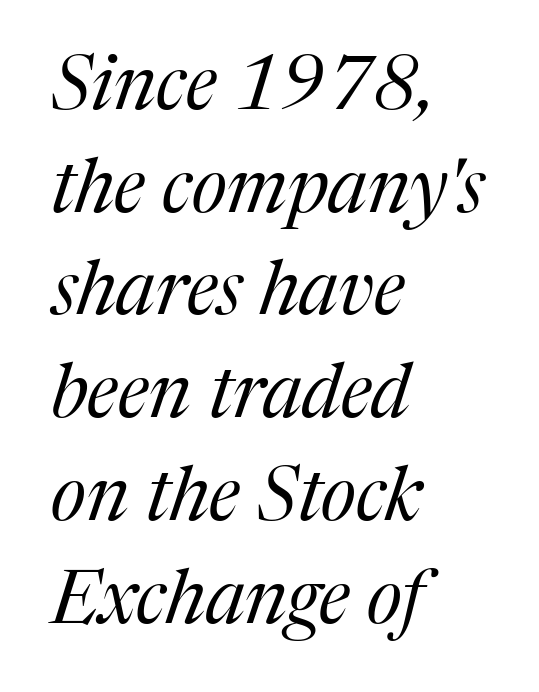
The block of text has a typical density, with ordinary space between rows. Caption: multi-line text, flush left, ragged right. Short note: letters normally spaced. The rendering uses natural spacing where letterforms have individual widths. Has an underline been added? It has not.
